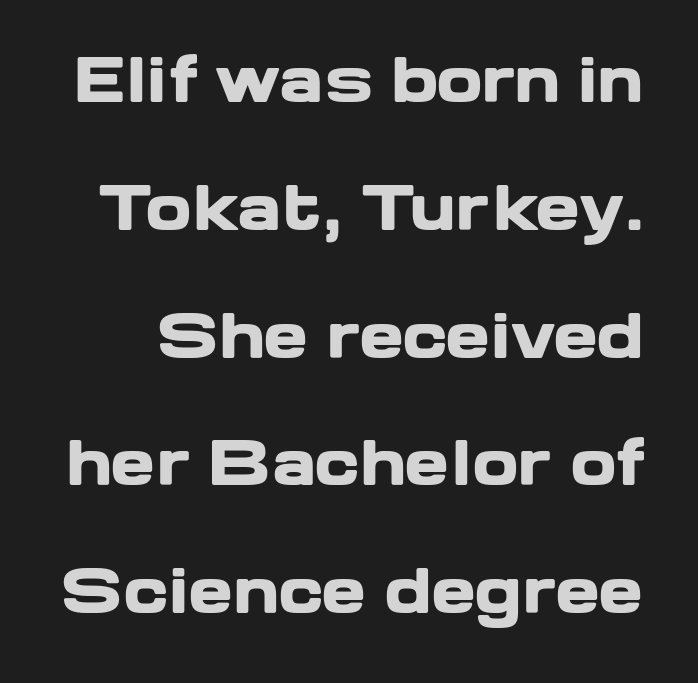
The image shows 60 px heavy, wide sans-serif type, upright; set loose line spacing (2.13x), normal letter spacing, not underlined; low stroke contrast and a medium x-height.
